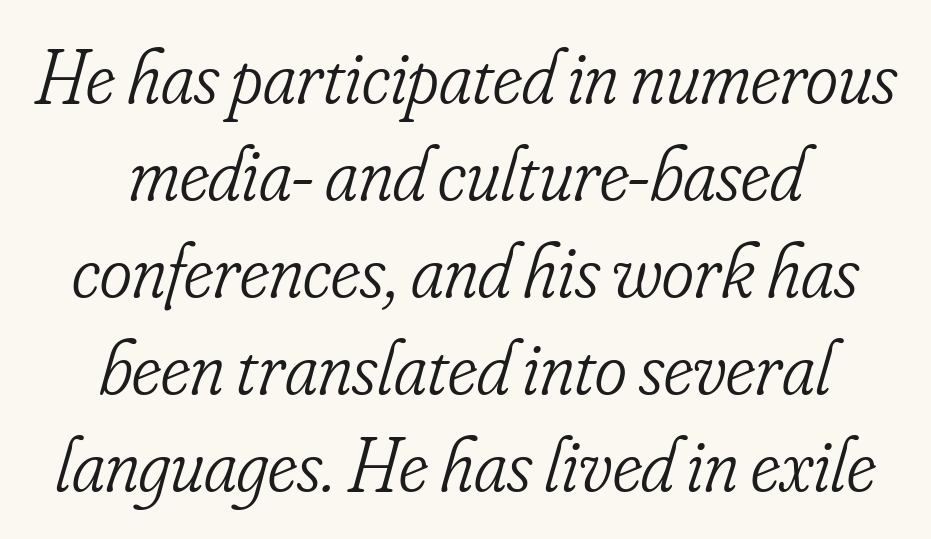
Q: Is the text bold? A: No.
Q: Is the text italic (slanted)? A: Yes, it leans right by about 16 degrees.
Q: Is the typeface a serif or a sans-serif typeface? A: Serif.
Q: Is the text underlined? A: No.
Q: How is the paragraph aligned? A: Centered.
Q: Is the spacing between letters normal or unusually wide? A: Normal.
Q: Is the spacing between lines tight, normal or loose? A: Normal.
Q: Width (condensed, normal, or wide)? A: Condensed.
Q: Stroke contrast? A: Low.
Q: x-height? A: Small.
Q: Monospaced? A: No.
